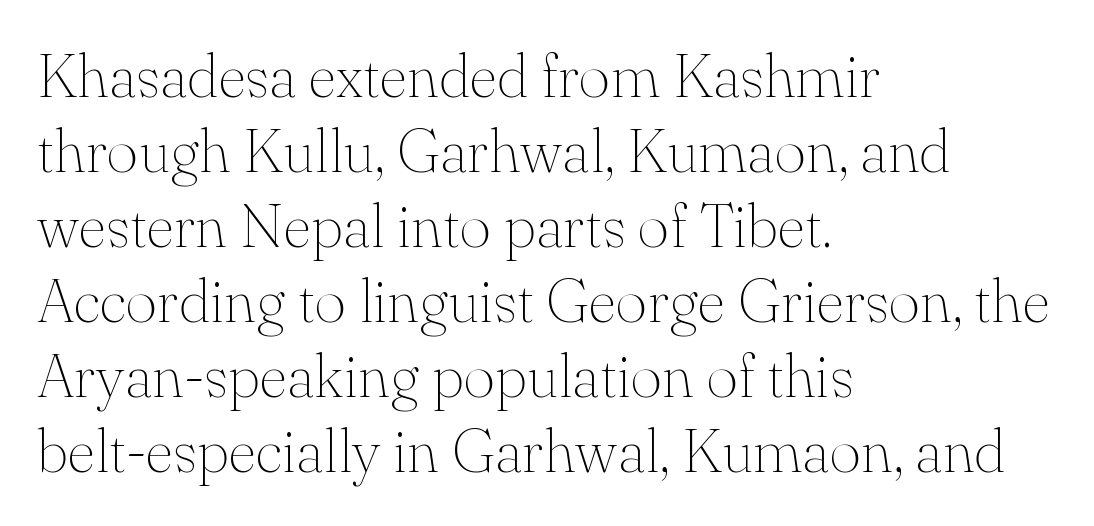
The image shows 61 px thin serif type, upright; set left-aligned, line spacing 1.23x, normal letter spacing, not underlined; medium stroke contrast and a small x-height.
